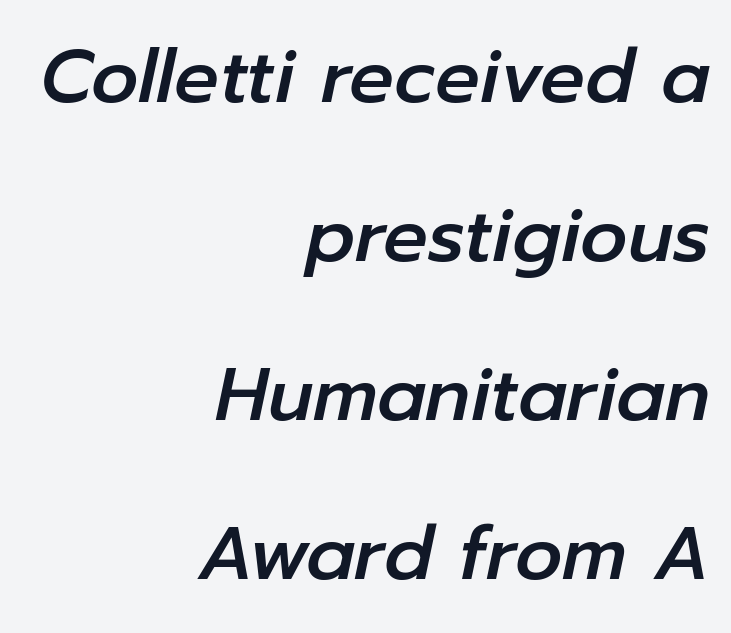
The image shows 74 px text type, italic (leaning right); set right-aligned, loose line spacing (2.15x), normal letter spacing, not underlined; low stroke contrast and a medium x-height.
